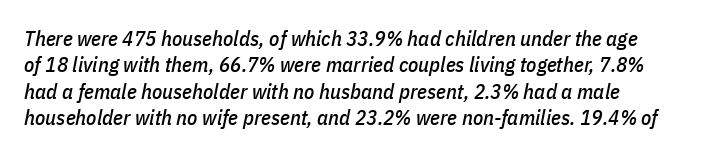
The space directly below the letters is spotless. Short note: letters normally spaced. If you measured baseline to baseline, you'd find a middling distance. Italic: yes, the glyphs are oblique.
